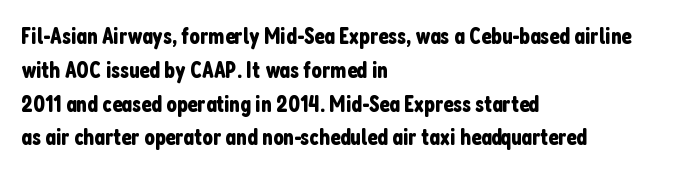
Left-aligned paragraph, ragged on the right. Compared with typical body copy, the letter spacing here is the same. A roman cut, with each character standing at attention. Baseline-to-baseline distance is the conventional proportion of letter height. The string is rendered with underlining switched off.
